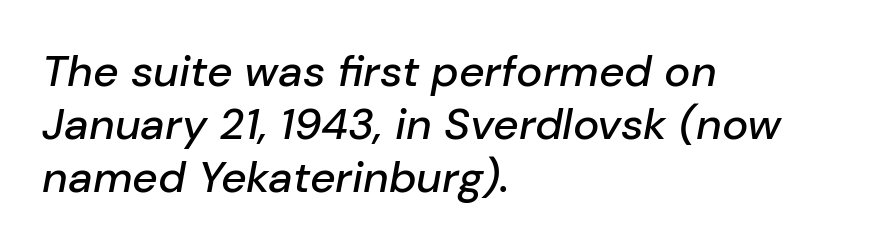
Style check: oblique. All the whitespace from short lines collects on the right. Think of a printed novel: that variable character pitch is what you see here. Each word holds together tightly as a unit, with standard inter-letter gaps. Has an underline been added? It has not.
